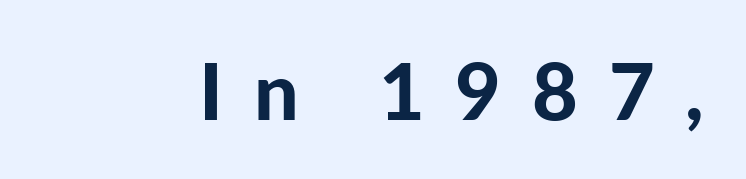
Here the glyphs are tracked loosely, breaking word shapes into spaced letters. The string is rendered with underlining switched off. If you drew a line through each stem, it would be perfectly vertical. Note the varied advance widths — an 'i' is clearly narrower than an 'm'.
